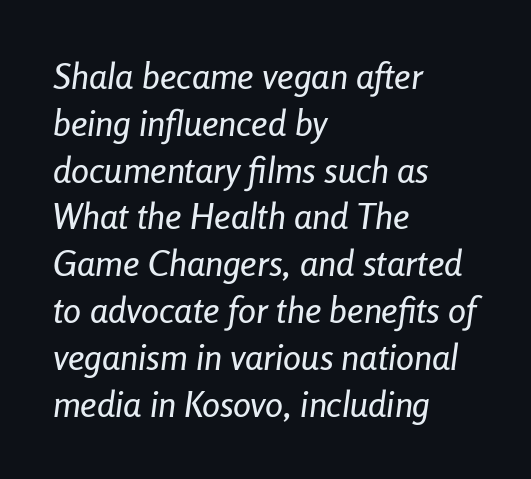
{"italic": "yes", "lean": "right", "slant_degrees": 8, "width": "condensed", "stroke_contrast": "low", "x_height": "medium", "monospaced": "no", "underline": "no", "align": "left", "line_spacing": "normal", "line_spacing_ratio": 1.3, "letter_spacing": "normal", "letter_spacing_em": 0.0, "glyph_px": 36}
